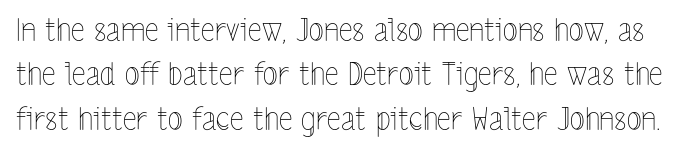
{"italic": "no", "bold": "no", "weight": "thin", "width": "condensed", "x_height": "medium", "monospaced": "no", "underline": "no", "line_spacing": "normal", "line_spacing_ratio": 1.43, "letter_spacing": "normal", "letter_spacing_em": 0.0, "glyph_px": 31}
